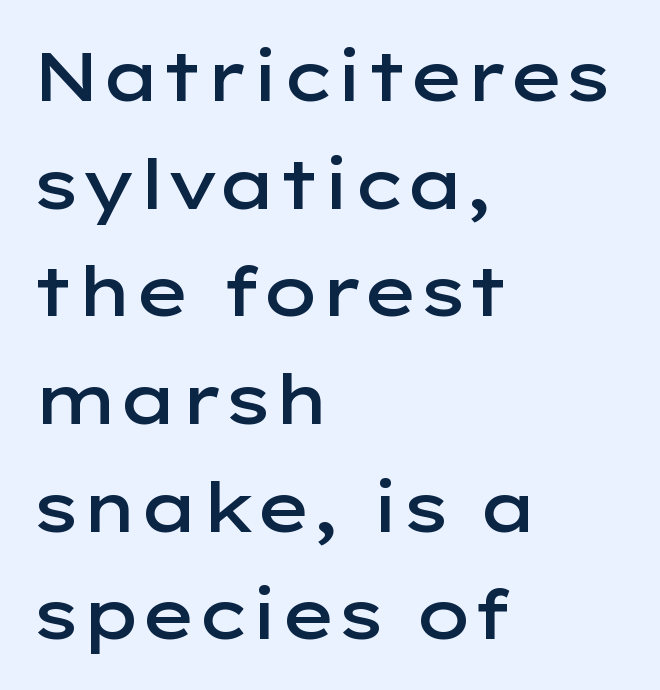
{"serif": "no", "italic": "no", "bold": "semi", "weight": "semibold", "width": "wide", "stroke_contrast": "low", "x_height": "medium", "monospaced": "no", "underline": "no", "align": "left", "line_spacing": "normal", "line_spacing_ratio": 1.56, "letter_spacing": "normal", "letter_spacing_em": 0.0, "glyph_px": 69}
